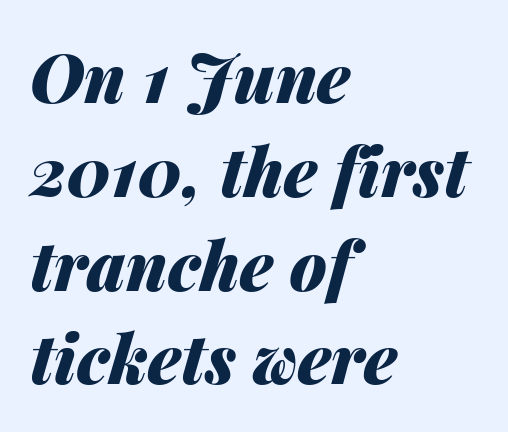
{"italic": "yes", "lean": "right", "slant_degrees": 14, "bold": "yes", "weight": "heavy", "width": "normal", "stroke_contrast": "medium", "x_height": "medium", "monospaced": "no", "underline": "no", "align": "left", "line_spacing": "normal", "line_spacing_ratio": 1.4, "letter_spacing": "normal", "letter_spacing_em": 0.0, "glyph_px": 67}
